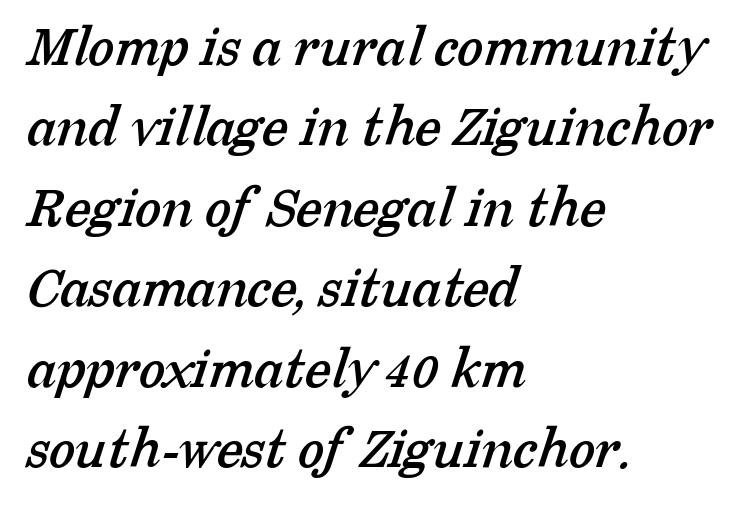
Q: Is the typeface a serif or a sans-serif typeface? A: Serif.
Q: Is the text underlined? A: No.
Q: How is the paragraph aligned? A: Left-aligned.
Q: Is the spacing between letters normal or unusually wide? A: Normal.
Q: Is the spacing between lines tight, normal or loose? A: Normal.
Q: Width (condensed, normal, or wide)? A: Normal.
Q: Stroke contrast? A: Low.
Q: x-height? A: Medium.
Q: Monospaced? A: No.
